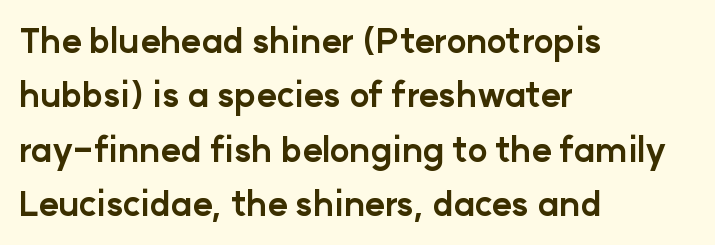
The typesetter chose a ragged-right arrangement here. The face used here has the dense, thick strokes of a bold. Does the lettering tilt? It doesn't — this is upright. This block has exactly the height ordinary leading produces. The passage shown is typed in a proportional face where columns would drift.
